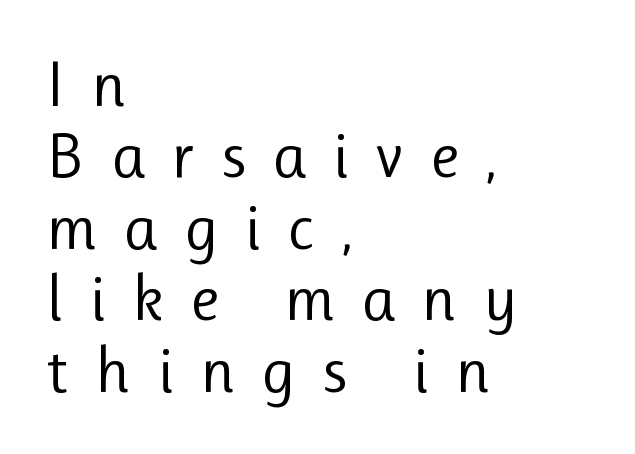
Q: Is the text bold? A: No.
Q: Is the text italic (slanted)? A: No, it is upright.
Q: Is the typeface a serif or a sans-serif typeface? A: Sans-serif.
Q: Is the text underlined? A: No.
Q: How is the paragraph aligned? A: Left-aligned.
Q: Is the spacing between letters normal or unusually wide? A: Unusually wide.
Q: Is the spacing between lines tight, normal or loose? A: Tight.
Q: Width (condensed, normal, or wide)? A: Normal.
Q: Stroke contrast? A: Low.
Q: x-height? A: Medium.
Q: Monospaced? A: No.
